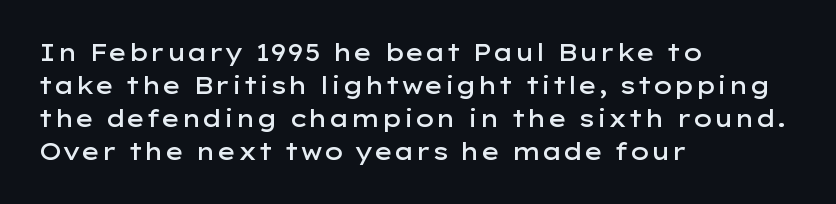
{"italic": "no", "bold": "semi", "underline": "no", "align": "left", "line_spacing": "normal", "line_spacing_ratio": 1.43, "letter_spacing": "normal", "letter_spacing_em": 0.0, "glyph_px": 23}
